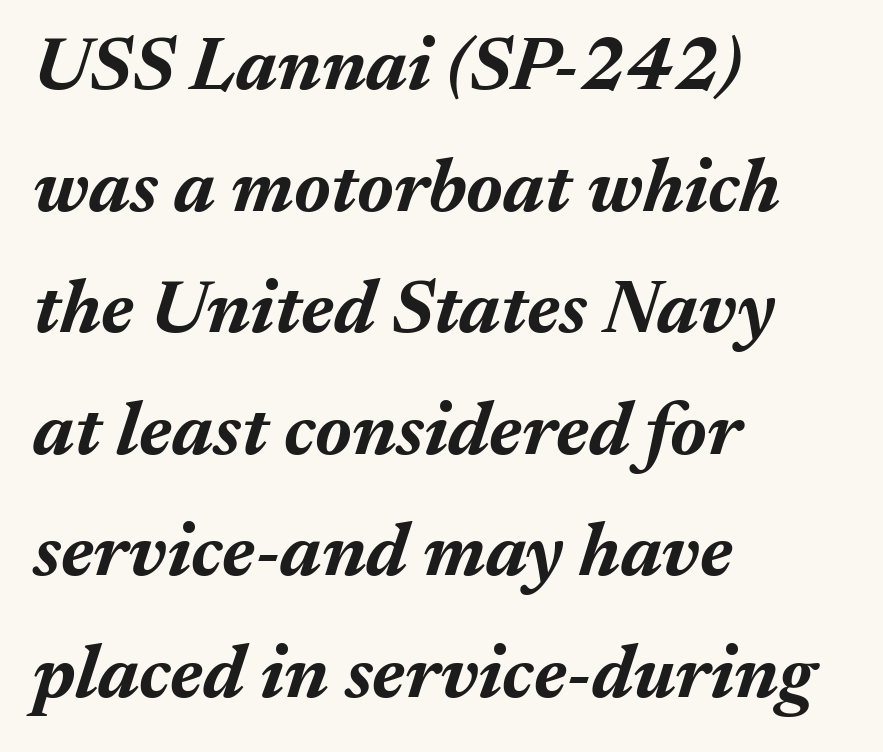
Q: Is the text bold? A: Yes.
Q: Is the text italic (slanted)? A: Yes, it leans right by about 17 degrees.
Q: Is the text underlined? A: No.
Q: How is the paragraph aligned? A: Left-aligned.
Q: Is the spacing between letters normal or unusually wide? A: Normal.
Q: Is the spacing between lines tight, normal or loose? A: Normal.
Q: Width (condensed, normal, or wide)? A: Normal.
Q: Stroke contrast? A: Medium.
Q: x-height? A: Medium.
Q: Monospaced? A: No.
